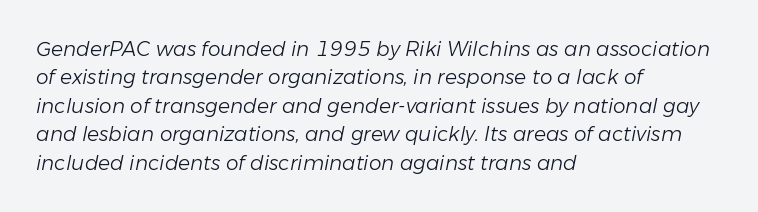
{"italic": "yes", "lean": "right", "slant_degrees": 11, "bold": "no", "underline": "no", "align": "left", "line_spacing": "normal", "line_spacing_ratio": 1.42, "letter_spacing": "normal", "letter_spacing_em": 0.0, "glyph_px": 20}
